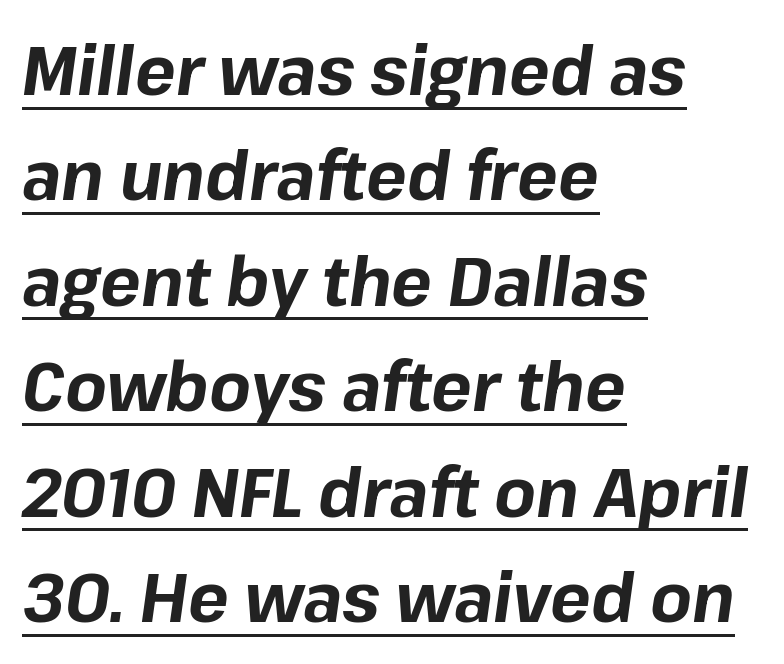
The image shows 68 px bold type, italic (leaning right); set left-aligned, normal line spacing (1.55x), normal letter spacing, underlined; low stroke contrast and a medium x-height.
